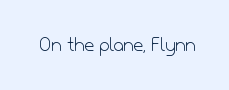
The passage shown is not underscored anywhere. The font's upright variant was chosen for this text. Stems here are at most as thick as an everyday book face. Observe the ordinary spacing: letters are neighbours, not strangers.
